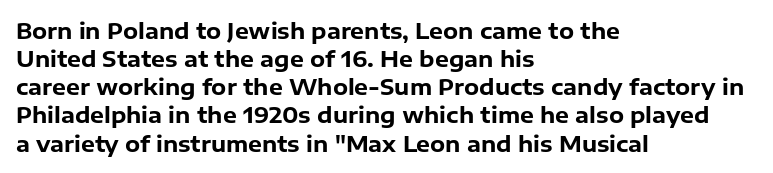
Q: Is the text bold? A: Yes.
Q: Is the text italic (slanted)? A: No, it is upright.
Q: Is the text underlined? A: No.
Q: How is the paragraph aligned? A: Left-aligned.
Q: Is the spacing between letters normal or unusually wide? A: Normal.
Q: Is the spacing between lines tight, normal or loose? A: Normal.
